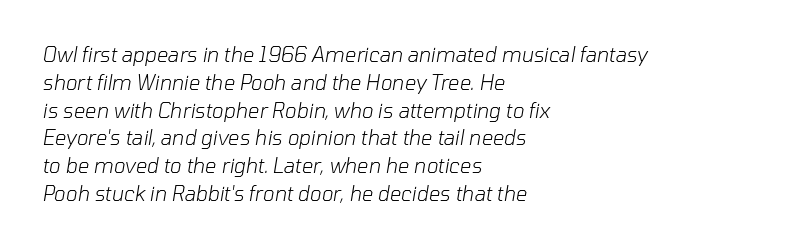
{"italic": "yes", "lean": "right", "slant_degrees": 10, "bold": "no", "underline": "no", "align": "left", "line_spacing": "normal", "line_spacing_ratio": 1.39, "letter_spacing": "normal", "letter_spacing_em": 0.0, "glyph_px": 20}
